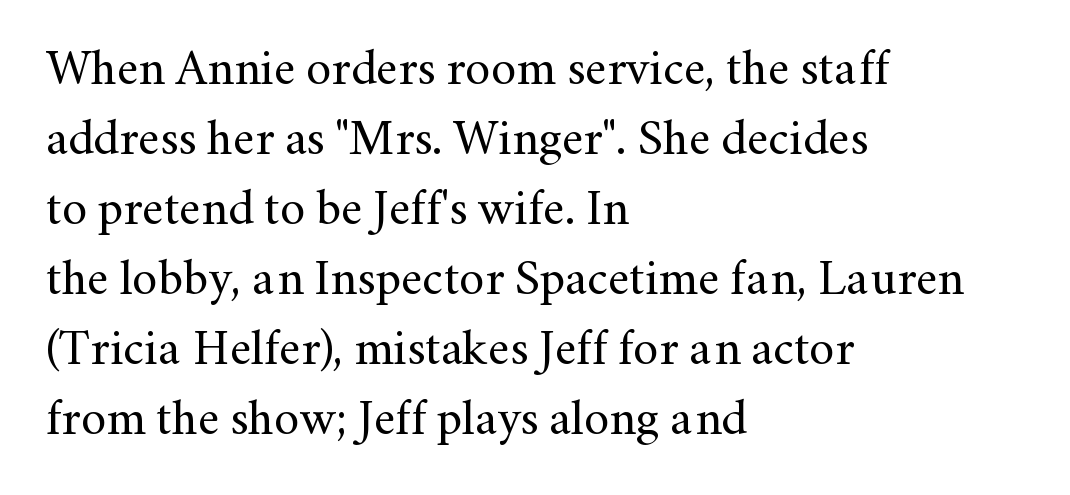
Honestly, the row spacing looks completely unremarkable. Glance below the letters and you will spot only blank space. This sample has the flowing, uneven cadence of proportional lettering. You can tell it's not italic because the verticals are truly vertical. You could call the tracking neutral — neither tight nor loose.
